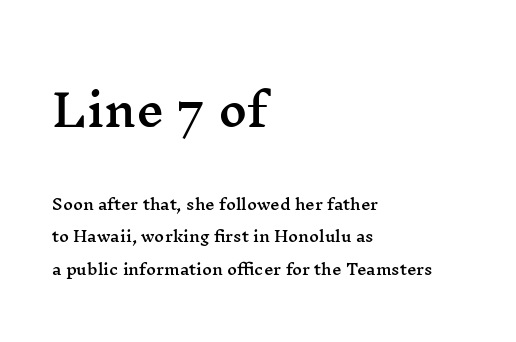
The image shows 44 px wide serif type, upright; set left-aligned, loose line spacing (2.19x), normal letter spacing, not underlined; the first (top) block is 2.93x larger; medium stroke contrast and a medium x-height.
